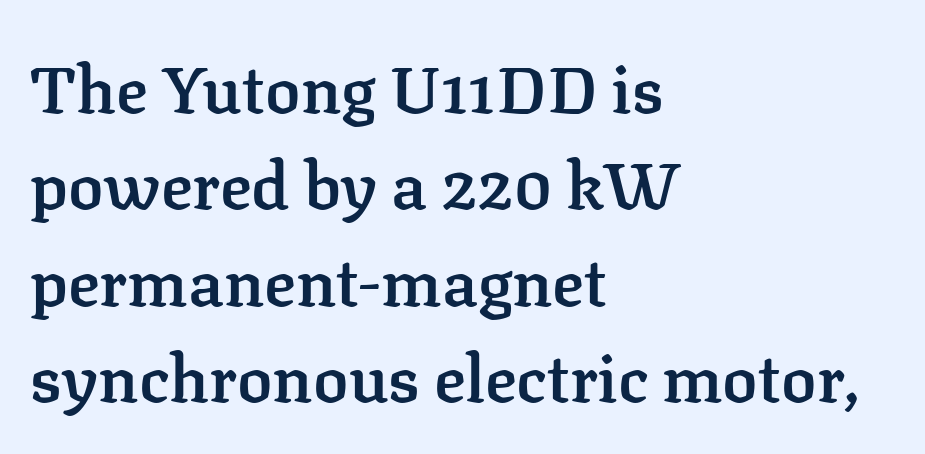
Q: Is the text bold? A: Semi-bold.
Q: Is the text italic (slanted)? A: No, it is upright.
Q: Is the typeface a serif or a sans-serif typeface? A: Serif.
Q: Is the text underlined? A: No.
Q: How is the paragraph aligned? A: Left-aligned.
Q: Is the spacing between letters normal or unusually wide? A: Normal.
Q: Is the spacing between lines tight, normal or loose? A: Normal.
Q: Width (condensed, normal, or wide)? A: Normal.
Q: Stroke contrast? A: Low.
Q: x-height? A: Medium.
Q: Monospaced? A: No.
